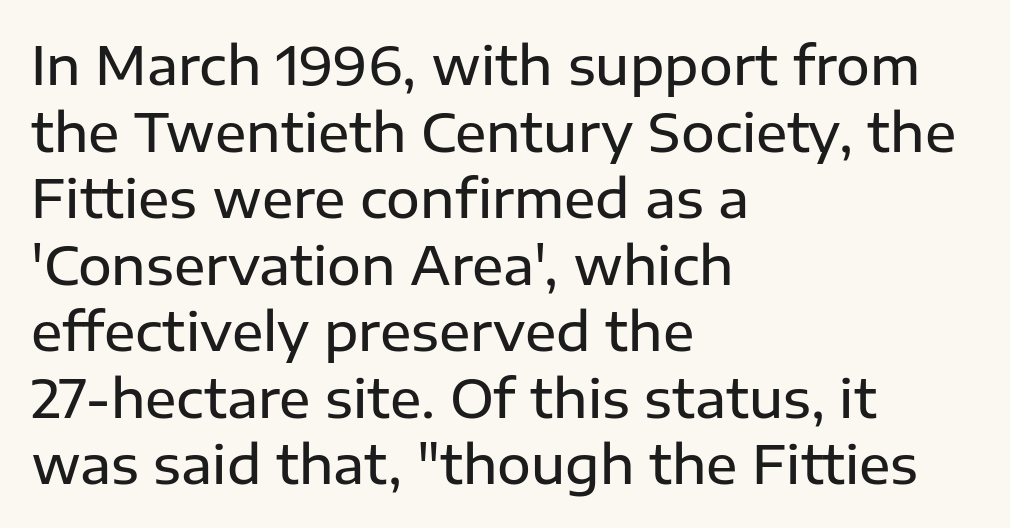
Leading matches the norm, producing a regular column. Underlining? Definitely not there. The letters are semibold — heavier than regular but short of a full bold. The font family rendered here belongs to the sans-serif group.
